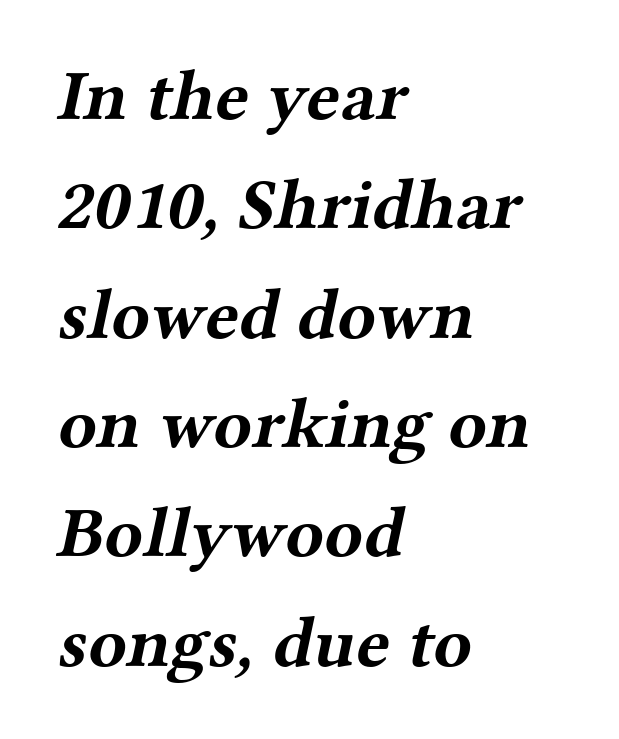
{"serif": "yes", "bold": "yes", "weight": "bold", "width": "wide", "stroke_contrast": "medium", "x_height": "medium", "monospaced": "no", "underline": "no", "align": "left", "line_spacing": "normal", "line_spacing_ratio": 1.54, "letter_spacing": "normal", "letter_spacing_em": 0.0, "glyph_px": 71}
